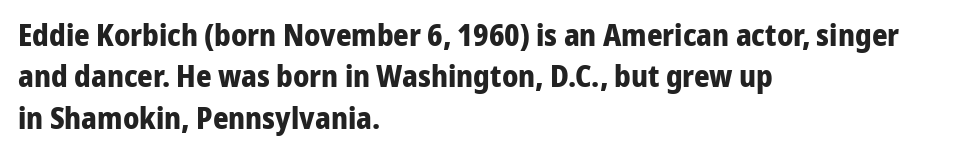
A full-strength bold gives these letters their thick strokes. Caption: standard tracking, unaltered. Every stem runs plumb, perpendicular to the baseline. The space beneath each line is pristine and unruled.
